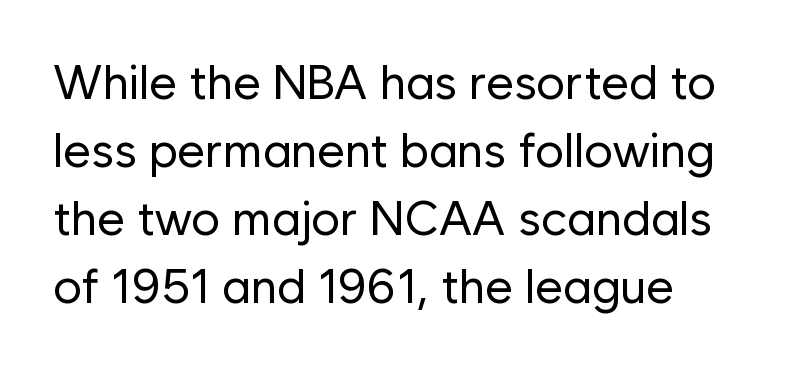
Q: Is the text bold? A: No.
Q: Is the text italic (slanted)? A: No, it is upright.
Q: Is the typeface a serif or a sans-serif typeface? A: Sans-serif.
Q: Is the text underlined? A: No.
Q: How is the paragraph aligned? A: Left-aligned.
Q: Is the spacing between letters normal or unusually wide? A: Normal.
Q: Is the spacing between lines tight, normal or loose? A: Normal.
Q: Width (condensed, normal, or wide)? A: Normal.
Q: Stroke contrast? A: Low.
Q: x-height? A: Medium.
Q: Monospaced? A: No.
